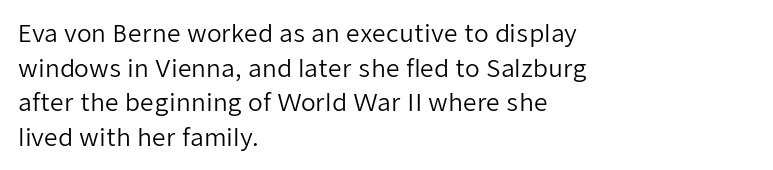
Regarding leading, the lines here are spaced in the standard way. The letters look calm and open, with moderate or lighter stems. Layout note: lines flush left. The rendering keeps characters at their native spacing. The lettering stays uniformly vertical, giving the passage a roman look. Underline: absent.
